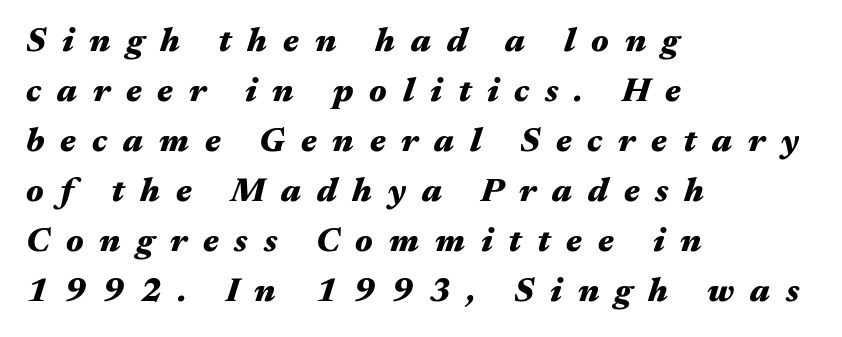
The passage shown is typed in a proportional face where columns would drift. Display-style spreading of the glyphs; the letterfit is very open. Visually the block forms a straight wall on the left and a jagged coastline on the right. You can tell it's italic because the verticals aren't actually vertical. This sample keeps an unexceptional amount of space between lines.
